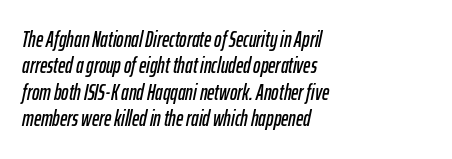
Visually the block forms a straight wall on the left and a jagged coastline on the right. Just letters on the line, the space beneath them empty. A typesetter would call this zero additional tracking. An italicized treatment has been applied to the whole sample.
